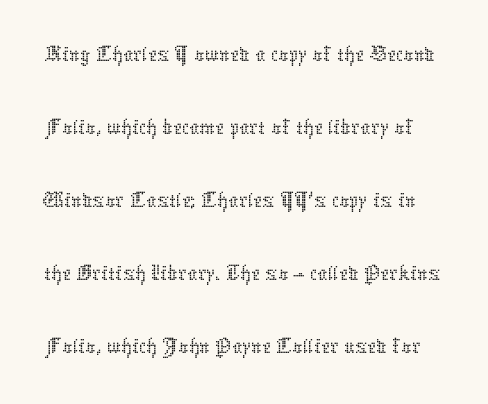
Unbolded letterforms with no extra heft. The rows are spaced the way most documents space them. The rendering keeps characters at their native spacing. Plain, unruled lines of type.
